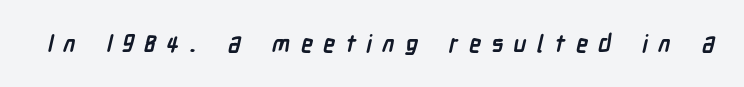
I'd describe the lettering as bold — thick and assertive. The foot of each line stays bare and open. Honestly, the letter spacing is so wide it's the main thing you notice.
